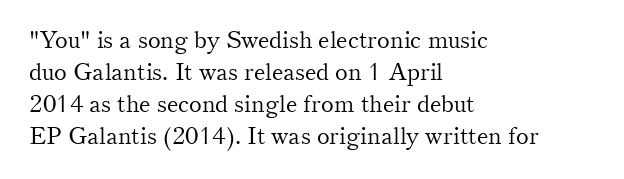
A bare baseline throughout the passage. Does the lettering tilt? It doesn't — this is upright. Leftover space on each line is placed entirely after the last word. Regarding leading, the lines here are spaced in the standard way. Inter-character spacing is left at the font's built-in metrics. Compared with a typical body face, this is equally light or lighter still.
